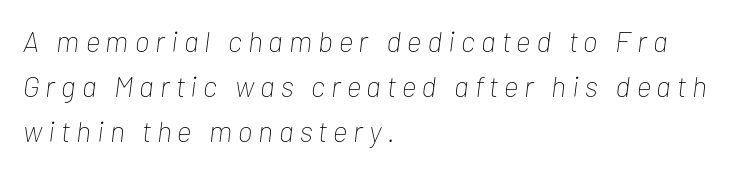
Beneath every word, the page is bare. The line texture is sparse and dotted thanks to wide tracking. Does the leading feel generous? No, just average. You could not count columns in this text — the font is proportionally spaced. Line beginnings align vertically; line endings do not. The characters are drawn with everyday or finer stroke widths.
